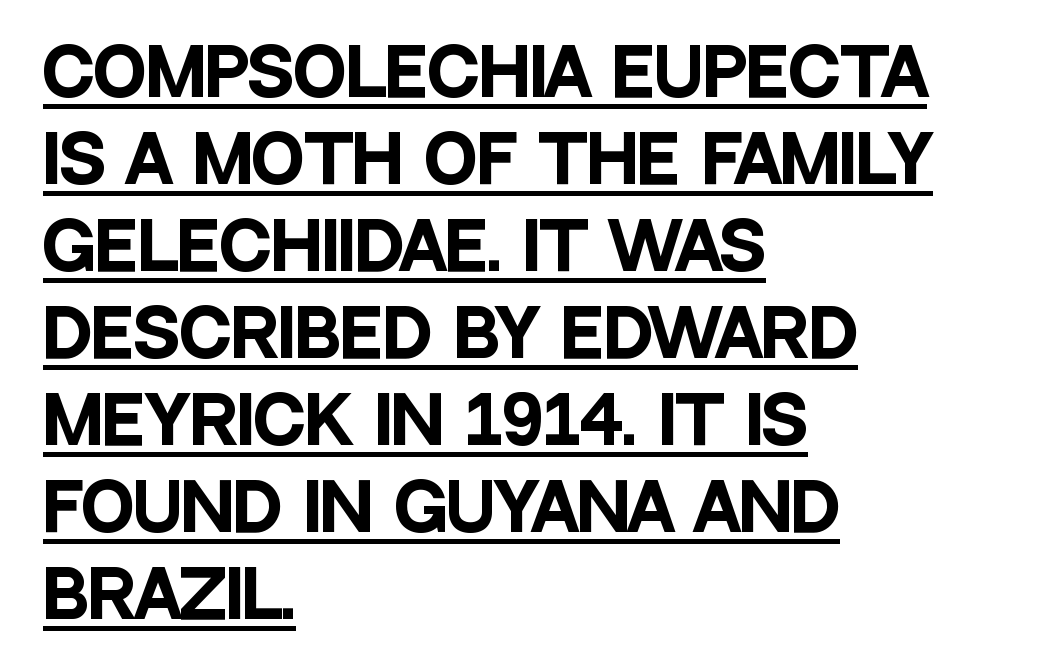
{"serif": "no", "italic": "no", "bold": "yes", "weight": "heavy", "width": "condensed", "stroke_contrast": "low", "x_height": "large", "monospaced": "no", "underline": "yes", "align": "left", "line_spacing": "normal", "line_spacing_ratio": 1.36, "letter_spacing": "normal", "letter_spacing_em": 0.0, "glyph_px": 64}
